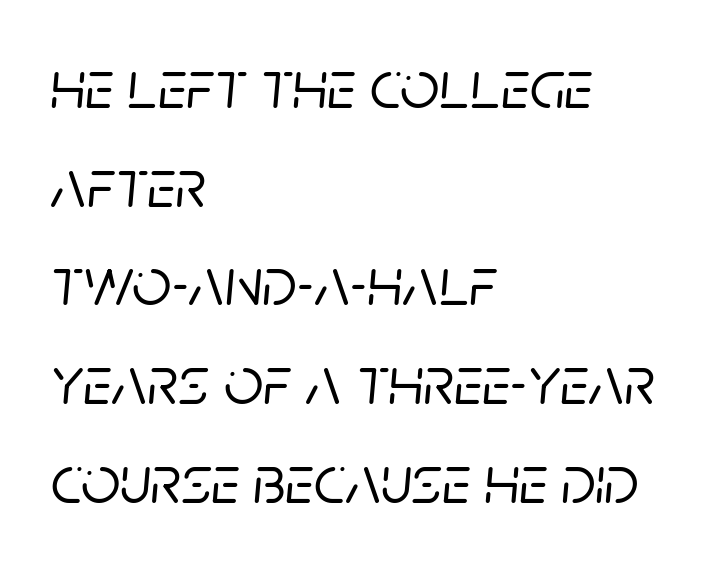
Q: Is the text italic (slanted)? A: Yes, it leans right by about 5 degrees.
Q: Is the text underlined? A: No.
Q: How is the paragraph aligned? A: Left-aligned.
Q: Is the spacing between letters normal or unusually wide? A: Normal.
Q: Is the spacing between lines tight, normal or loose? A: Normal.
Q: Width (condensed, normal, or wide)? A: Normal.
Q: Stroke contrast? A: Low.
Q: x-height? A: Large.
Q: Monospaced? A: No.
